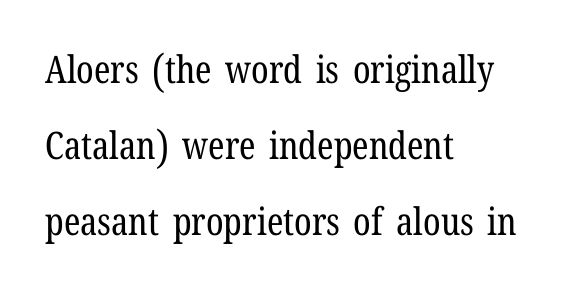
Letter spacing: default. Do the characters align in a grid? No, the font is proportional. The passage shown is not underscored anywhere. Heaviness? Minimal to ordinary, like unemphasized prose.
